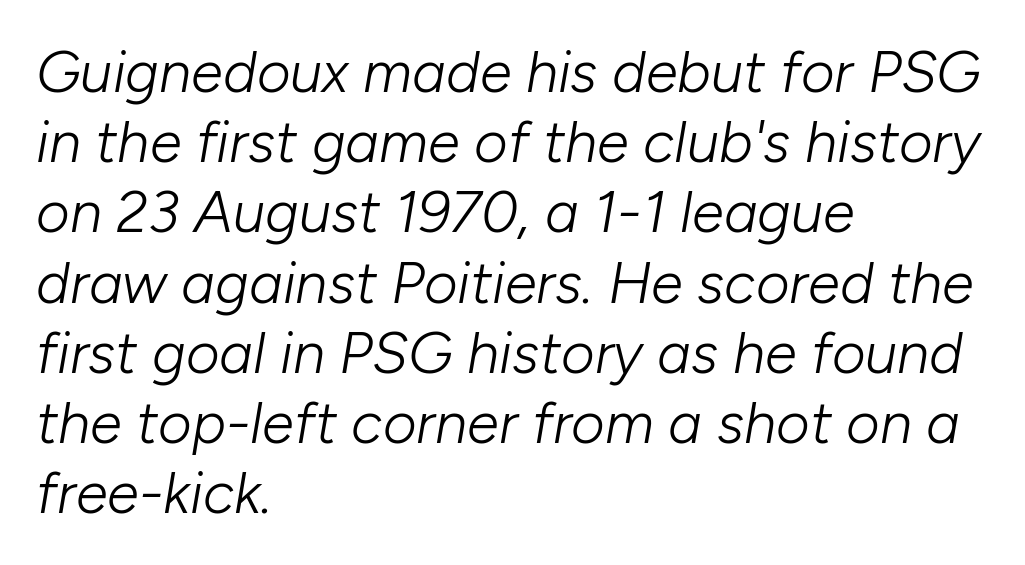
Looks like regular typesetting: each glyph gets only the width it needs. The font's italic variant was chosen for this text. Words float on clear page, feet unadorned. Does extra space separate the letters? No, they use regular spacing. Layout note: lines flush left. Summary of weight: not heavy and not bold.
